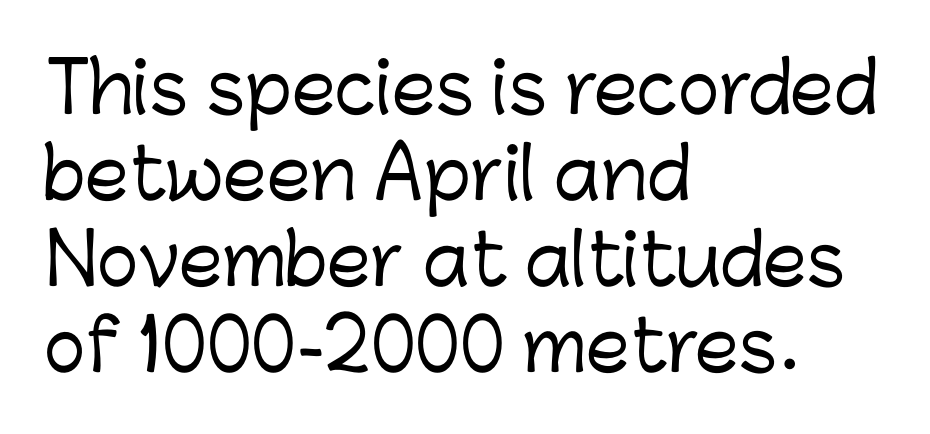
{"serif": "no", "italic": "no", "width": "normal", "stroke_contrast": "low", "x_height": "medium", "monospaced": "no", "underline": "no", "align": "left", "line_spacing_ratio": 1.23, "letter_spacing": "normal", "letter_spacing_em": 0.0, "glyph_px": 70}
